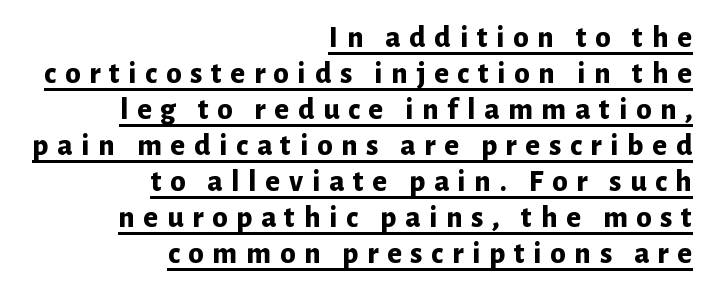
Q: Is the text bold? A: Yes.
Q: Is the text italic (slanted)? A: No, it is upright.
Q: Is the typeface a serif or a sans-serif typeface? A: Sans-serif.
Q: Is the text underlined? A: Yes.
Q: How is the paragraph aligned? A: Right-aligned.
Q: Is the spacing between letters normal or unusually wide? A: Unusually wide.
Q: Width (condensed, normal, or wide)? A: Normal.
Q: Stroke contrast? A: Low.
Q: x-height? A: Medium.
Q: Monospaced? A: No.
